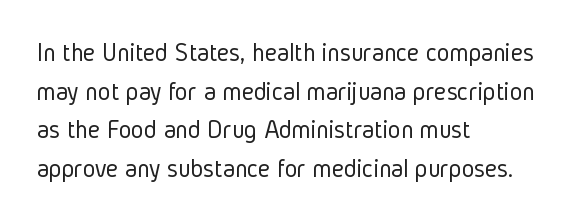
Q: Is the text bold? A: No.
Q: Is the text italic (slanted)? A: No, it is upright.
Q: Is the text underlined? A: No.
Q: How is the paragraph aligned? A: Left-aligned.
Q: Is the spacing between letters normal or unusually wide? A: Normal.
Q: Is the spacing between lines tight, normal or loose? A: Normal.
